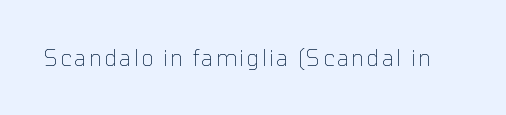
The image shows 22 px text type, upright; set not underlined.
